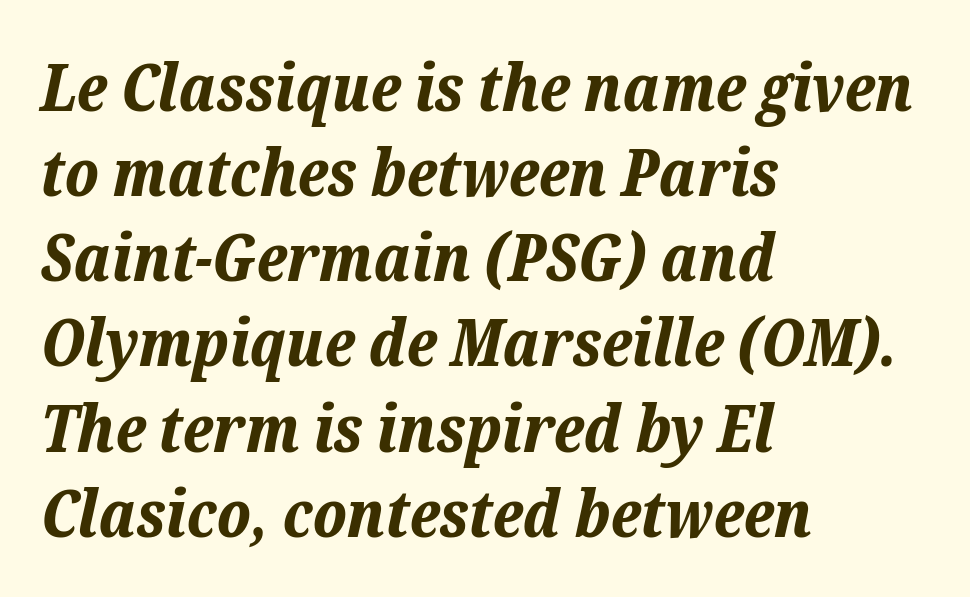
Q: Is the text bold? A: Yes.
Q: Is the text italic (slanted)? A: Yes, it leans right by about 12 degrees.
Q: Is the text underlined? A: No.
Q: How is the paragraph aligned? A: Left-aligned.
Q: Is the spacing between letters normal or unusually wide? A: Normal.
Q: Is the spacing between lines tight, normal or loose? A: Normal.
Q: Width (condensed, normal, or wide)? A: Normal.
Q: Stroke contrast? A: Low.
Q: x-height? A: Medium.
Q: Monospaced? A: No.
